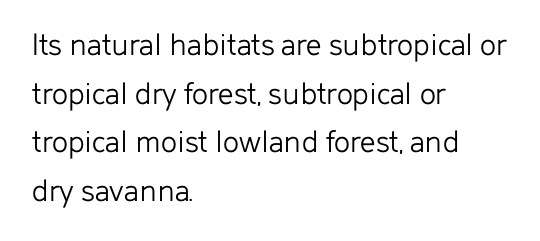
In CSS terms this would be text-align: left. Typographically, this falls in the sans-serif category. Characters remain perfectly vertical along every line. The face used here is proportionally spaced, like ordinary book or web type. What's the leading like? Ordinary, nothing unusual. Each stroke keeps to a modest, everyday thickness or less.
